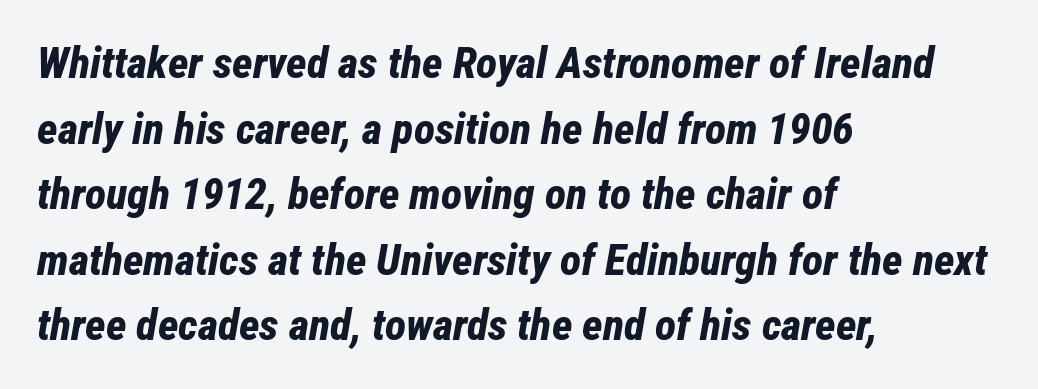
{"italic": "yes", "lean": "right", "slant_degrees": 12, "bold": "yes", "weight": "bold", "width": "condensed", "stroke_contrast": "low", "x_height": "medium", "monospaced": "no", "underline": "no", "align": "left", "line_spacing": "normal", "line_spacing_ratio": 1.49, "letter_spacing": "normal", "letter_spacing_em": 0.0, "glyph_px": 44}
